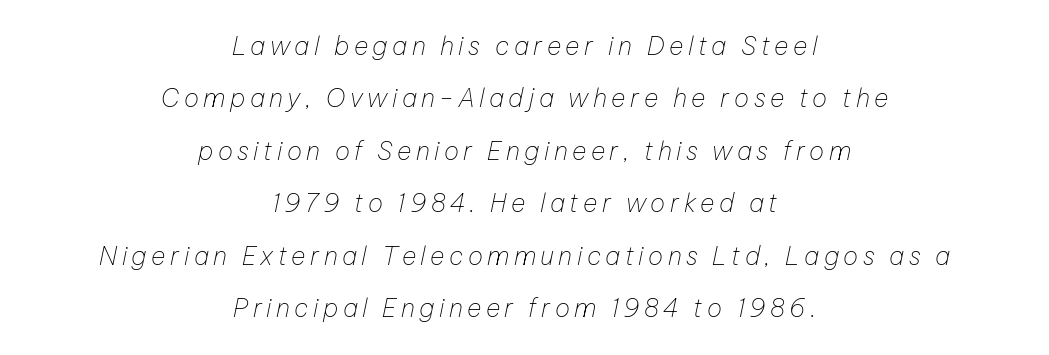
{"italic": "yes", "lean": "right", "slant_degrees": 12, "bold": "no", "underline": "no", "align": "center", "line_spacing": "loose", "line_spacing_ratio": 2.1, "glyph_px": 25}
